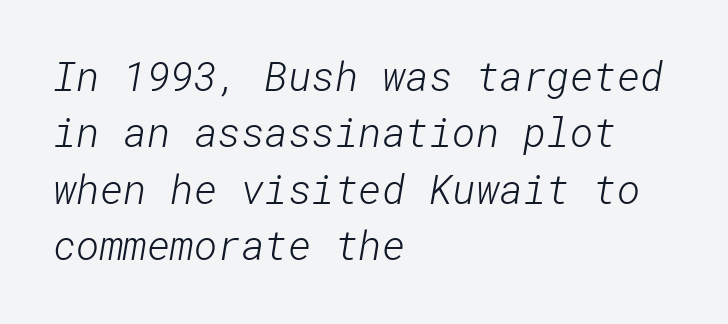
Q: Is the text bold? A: No.
Q: Is the typeface a serif or a sans-serif typeface? A: Sans-serif.
Q: Is the text underlined? A: No.
Q: How is the paragraph aligned? A: Left-aligned.
Q: Is the spacing between letters normal or unusually wide? A: Normal.
Q: Is the spacing between lines tight, normal or loose? A: Normal.
Q: Width (condensed, normal, or wide)? A: Normal.
Q: Stroke contrast? A: Low.
Q: x-height? A: Medium.
